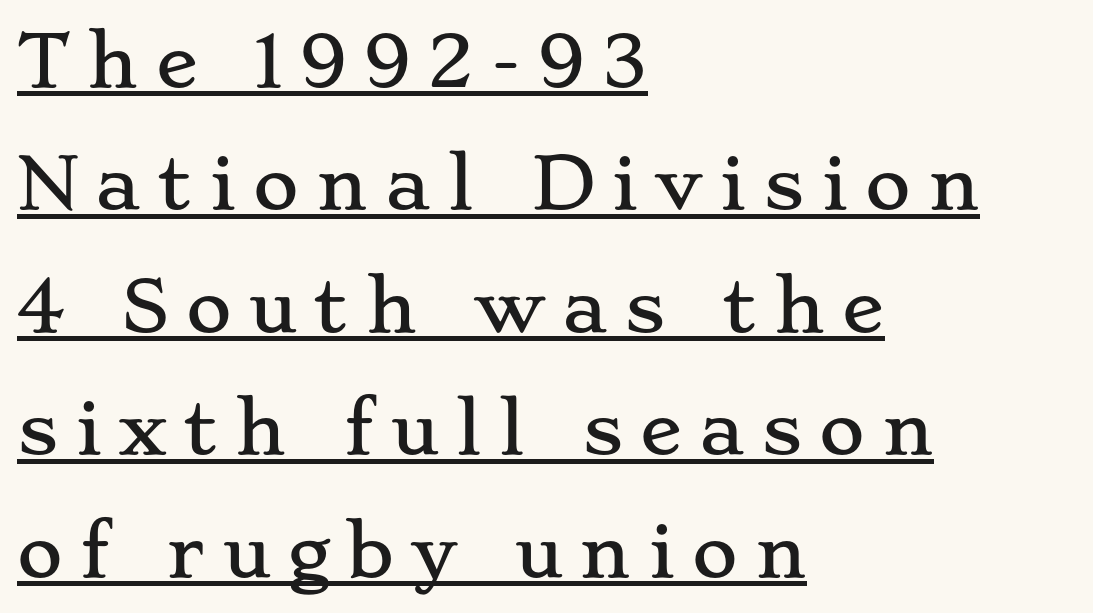
Q: Is the text italic (slanted)? A: No, it is upright.
Q: Is the typeface a serif or a sans-serif typeface? A: Serif.
Q: Is the text underlined? A: Yes.
Q: How is the paragraph aligned? A: Left-aligned.
Q: Is the spacing between letters normal or unusually wide? A: Unusually wide.
Q: Width (condensed, normal, or wide)? A: Wide.
Q: Stroke contrast? A: Low.
Q: x-height? A: Small.
Q: Monospaced? A: No.
